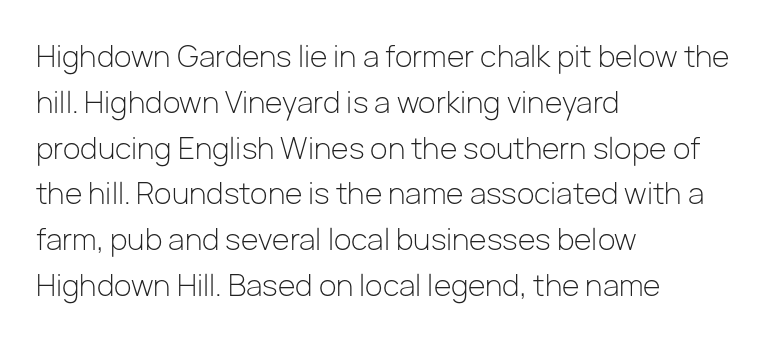
{"serif": "no", "italic": "no", "bold": "no", "weight": "light", "width": "normal", "stroke_contrast": "low", "x_height": "medium", "monospaced": "no", "underline": "no", "align": "left", "line_spacing": "normal", "line_spacing_ratio": 1.58, "letter_spacing": "normal", "letter_spacing_em": 0.0, "glyph_px": 29}
